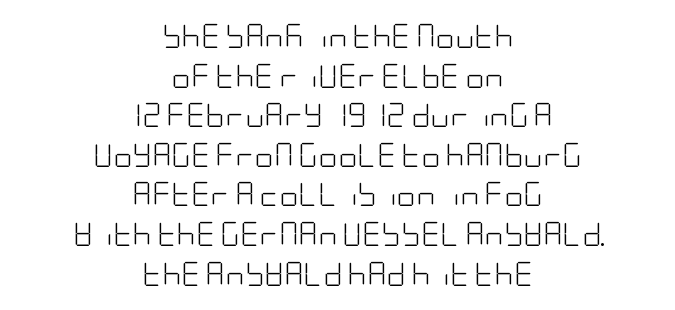
The image shows 24 px text type, upright; set centered, normal line spacing (1.65x), normal letter spacing, not underlined.
